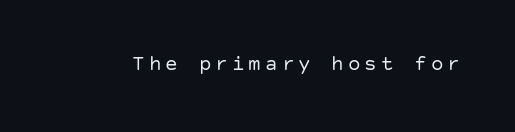
The image shows 21 px text type, upright; set not underlined.
